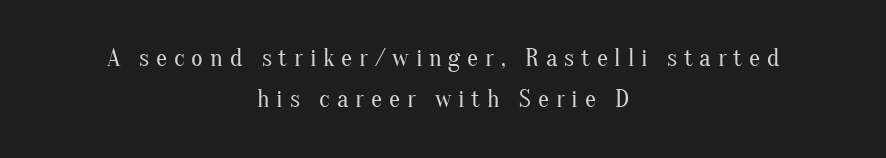
Is the stroke heavy? The answer is a plain regular-or-lighter. Regarding leading, the lines here are spaced in the standard way. This rendering features lettering with no underline. How are the letters spaced? Widely, with obvious added tracking. Does the copy run flush right? No — it is centered line by line. This is the regular roman posture of the typeface.
